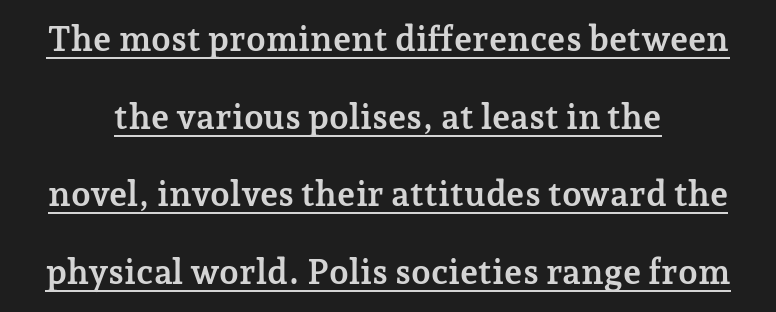
Like a heading marked for emphasis, these lines bear an underscore. No extra tracking has been applied to these lines. Loosely led — the rows are spread out. Yep, those are serifs on the letters.
